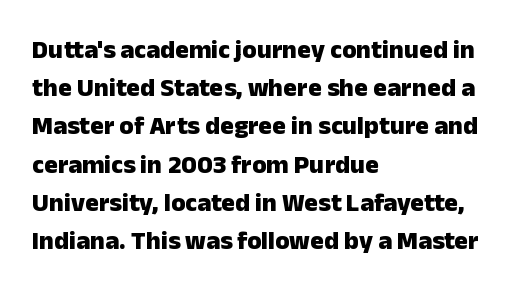
The image shows 26 px bold type, upright; set left-aligned, normal line spacing (1.47x), normal letter spacing, not underlined.
